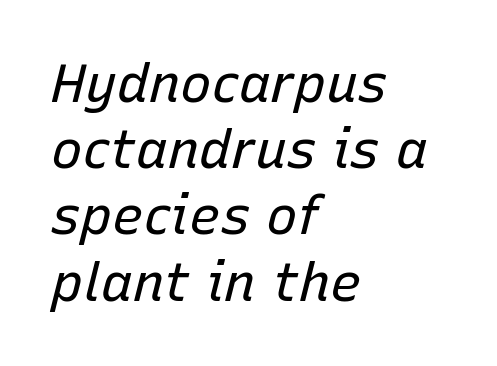
Q: Is the text bold? A: No.
Q: Is the text italic (slanted)? A: Yes, it leans right by about 15 degrees.
Q: Is the text underlined? A: No.
Q: How is the paragraph aligned? A: Left-aligned.
Q: Is the spacing between letters normal or unusually wide? A: Normal.
Q: Is the spacing between lines tight, normal or loose? A: Normal.
Q: Width (condensed, normal, or wide)? A: Normal.
Q: Stroke contrast? A: Low.
Q: x-height? A: Medium.
Q: Monospaced? A: No.
